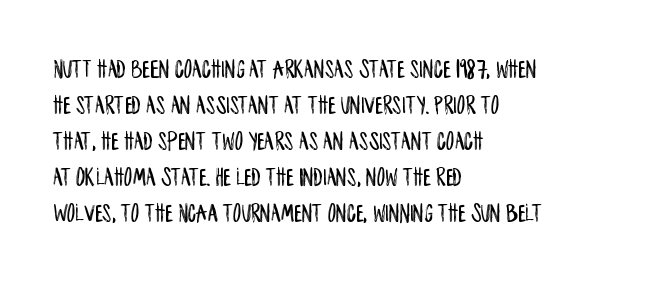
{"italic": "no", "underline": "no", "align": "left", "line_spacing": "normal", "line_spacing_ratio": 1.38, "letter_spacing": "normal", "letter_spacing_em": 0.0, "glyph_px": 26}
